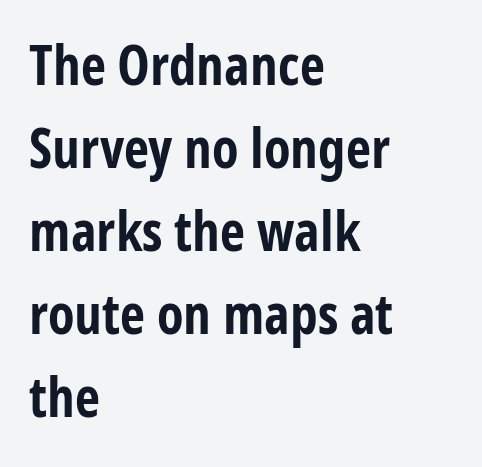
Q: Is the text bold? A: Yes.
Q: Is the text italic (slanted)? A: No, it is upright.
Q: Is the typeface a serif or a sans-serif typeface? A: Sans-serif.
Q: Is the text underlined? A: No.
Q: How is the paragraph aligned? A: Left-aligned.
Q: Is the spacing between letters normal or unusually wide? A: Normal.
Q: Is the spacing between lines tight, normal or loose? A: Normal.
Q: Width (condensed, normal, or wide)? A: Condensed.
Q: Stroke contrast? A: Low.
Q: x-height? A: Medium.
Q: Monospaced? A: No.
